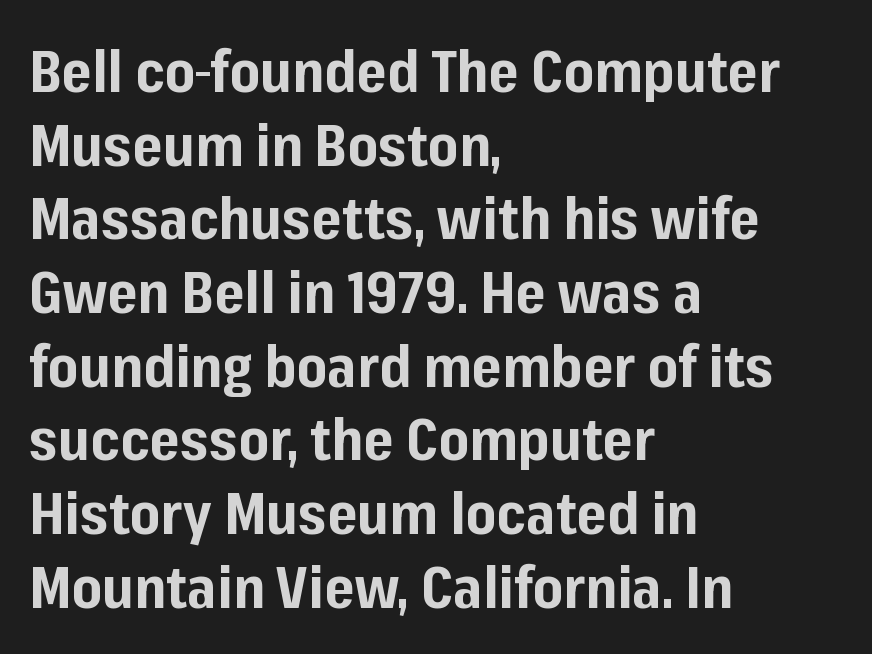
{"serif": "no", "italic": "no", "bold": "yes", "weight": "bold", "width": "normal", "stroke_contrast": "low", "x_height": "medium", "monospaced": "no", "underline": "no", "align": "left", "line_spacing": "normal", "line_spacing_ratio": 1.27, "letter_spacing": "normal", "letter_spacing_em": 0.0, "glyph_px": 58}
